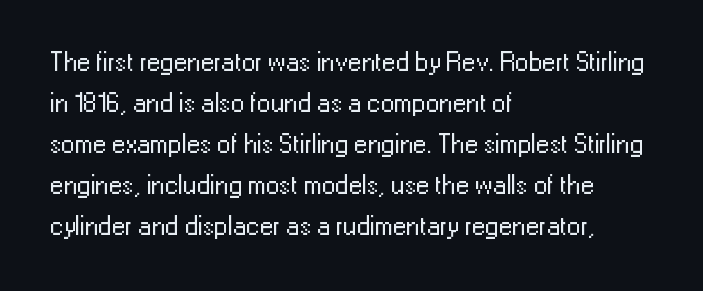
The image shows 27 px text type, upright; set left-aligned, normal line spacing (1.52x), normal letter spacing, not underlined.
